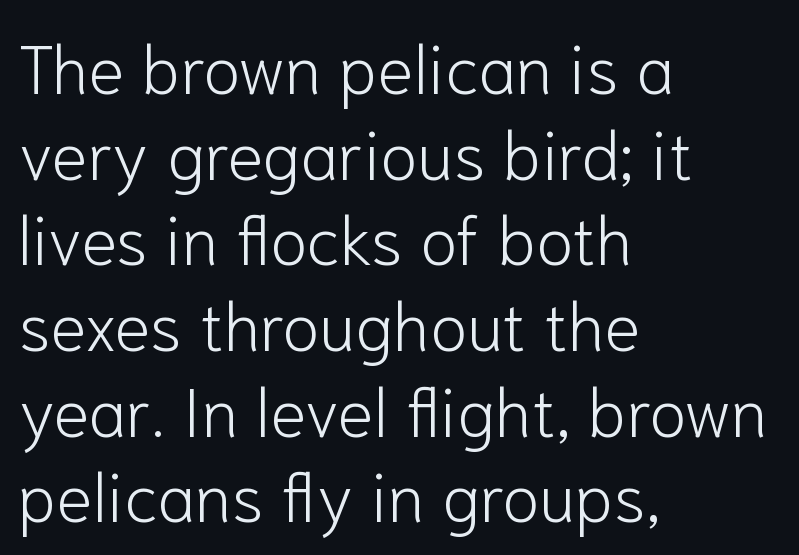
{"serif": "no", "italic": "no", "bold": "no", "weight": "light", "width": "normal", "stroke_contrast": "low", "x_height": "medium", "monospaced": "no", "underline": "no", "align": "left", "line_spacing": "normal", "line_spacing_ratio": 1.26, "letter_spacing": "normal", "letter_spacing_em": 0.0, "glyph_px": 68}
